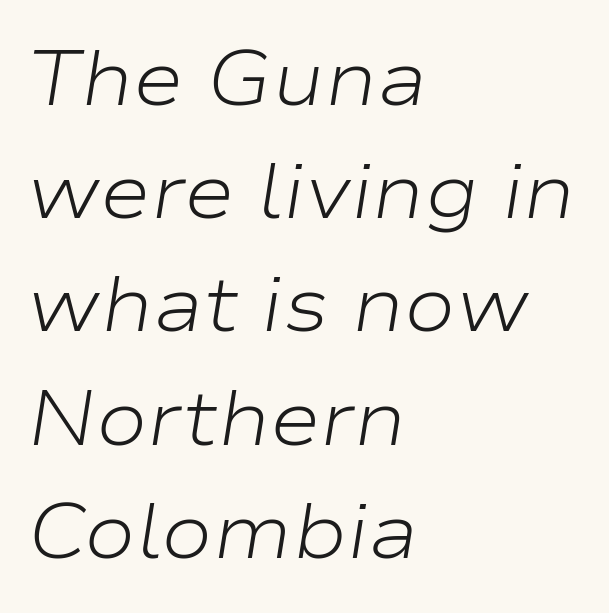
Caption: multi-line text, flush left, ragged right. Just letters on the line, the space beneath them empty. Stems here are at most as thick as an everyday book face. Note the varied advance widths — an 'i' is clearly narrower than an 'm'. Tracking here is standard; glyphs follow each other at the usual distance.
